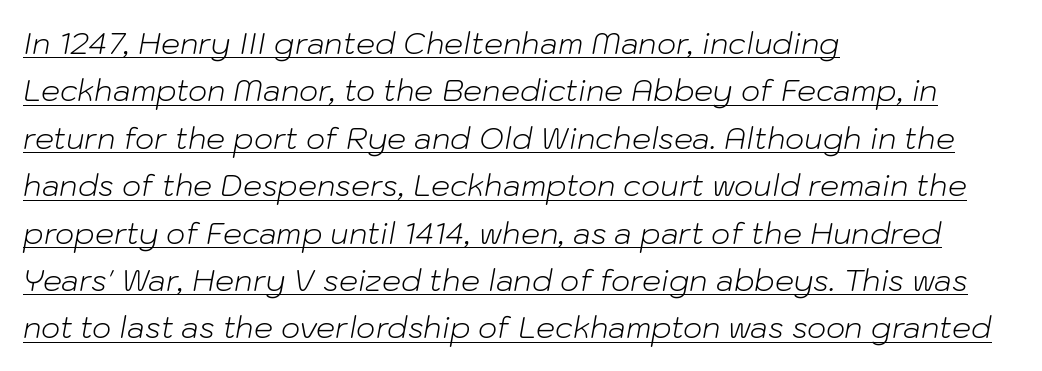
Q: Is the text bold? A: No.
Q: Is the text italic (slanted)? A: Yes, it leans right by about 10 degrees.
Q: Is the text underlined? A: Yes.
Q: How is the paragraph aligned? A: Left-aligned.
Q: Is the spacing between letters normal or unusually wide? A: Normal.
Q: Is the spacing between lines tight, normal or loose? A: Normal.
Q: Width (condensed, normal, or wide)? A: Normal.
Q: Stroke contrast? A: Low.
Q: x-height? A: Medium.
Q: Monospaced? A: No.
